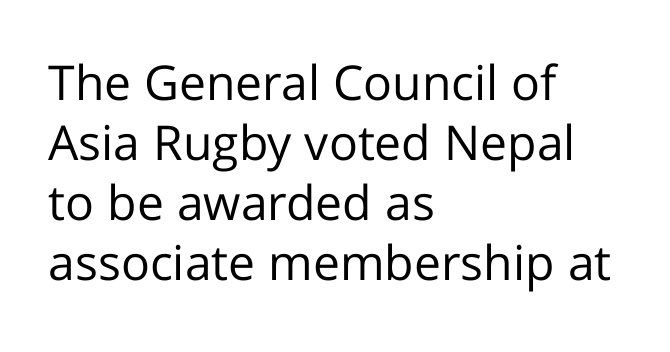
Q: Is the text bold? A: No.
Q: Is the text italic (slanted)? A: No, it is upright.
Q: Is the typeface a serif or a sans-serif typeface? A: Sans-serif.
Q: Is the text underlined? A: No.
Q: How is the paragraph aligned? A: Left-aligned.
Q: Is the spacing between letters normal or unusually wide? A: Normal.
Q: Is the spacing between lines tight, normal or loose? A: Normal.
Q: Width (condensed, normal, or wide)? A: Normal.
Q: Stroke contrast? A: Low.
Q: x-height? A: Medium.
Q: Monospaced? A: No.
